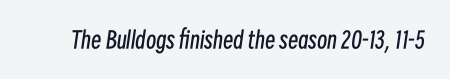
On a weight scale, this lands at 450 or below. The horizontal fit of the characters is conventional and even. The glyphs are unaccompanied by any horizontal stroke below them. The lettering tilts uniformly, giving the passage an italic look.
